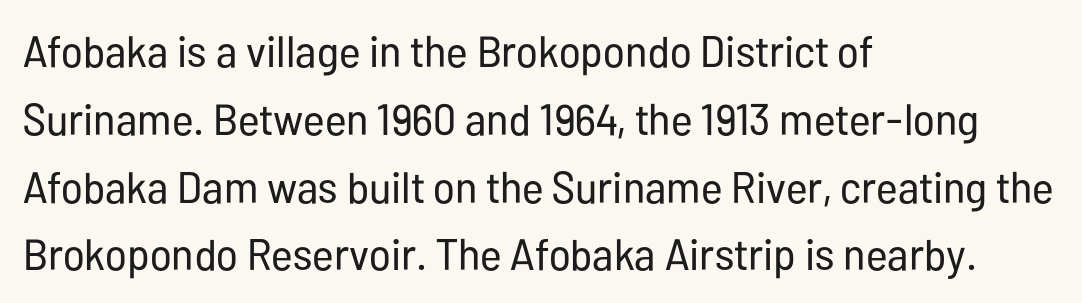
Q: Is the text bold? A: No.
Q: Is the text italic (slanted)? A: No, it is upright.
Q: Is the typeface a serif or a sans-serif typeface? A: Sans-serif.
Q: Is the text underlined? A: No.
Q: How is the paragraph aligned? A: Left-aligned.
Q: Is the spacing between letters normal or unusually wide? A: Normal.
Q: Is the spacing between lines tight, normal or loose? A: Normal.
Q: Width (condensed, normal, or wide)? A: Condensed.
Q: Stroke contrast? A: Low.
Q: x-height? A: Medium.
Q: Monospaced? A: No.
